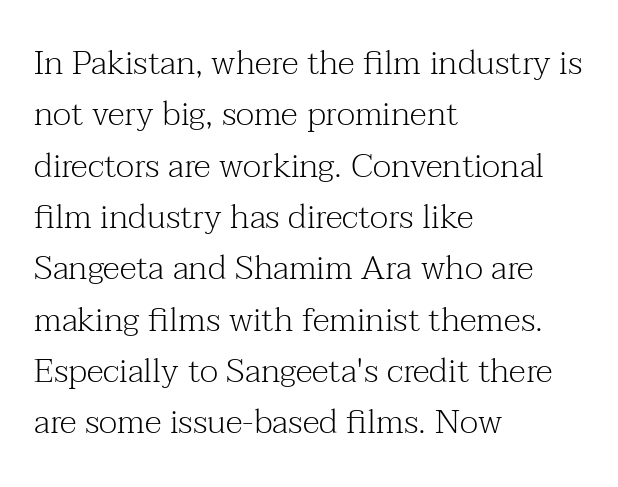
The image shows 34 px light serif type, upright; set left-aligned, normal line spacing (1.51x), normal letter spacing, not underlined; medium stroke contrast and a medium x-height.
